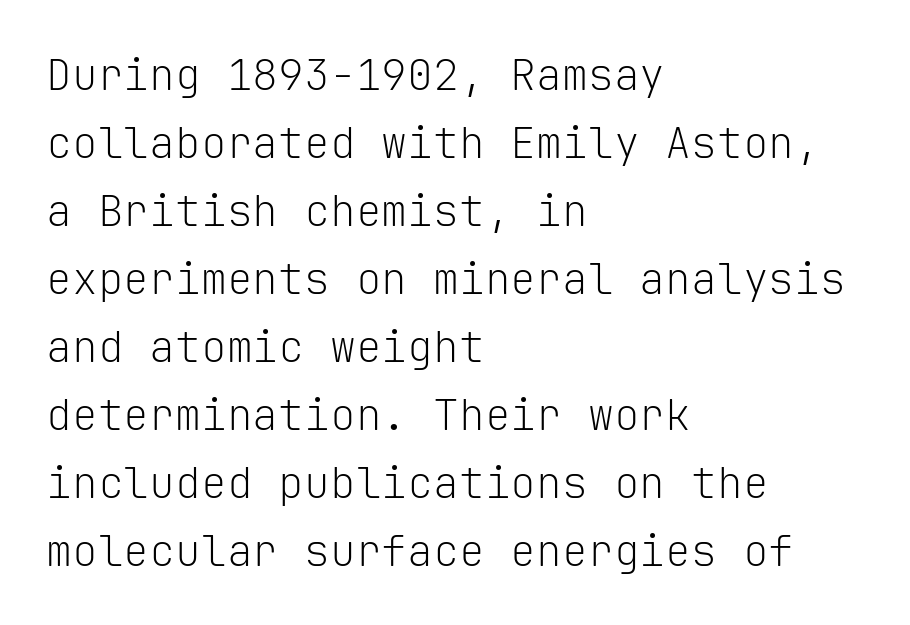
{"serif": "no", "italic": "no", "bold": "no", "weight": "light", "width": "normal", "stroke_contrast": "low", "x_height": "medium", "monospaced": "yes", "underline": "no", "align": "left", "line_spacing": "normal", "line_spacing_ratio": 1.58, "letter_spacing": "normal", "letter_spacing_em": 0.0, "glyph_px": 43}
